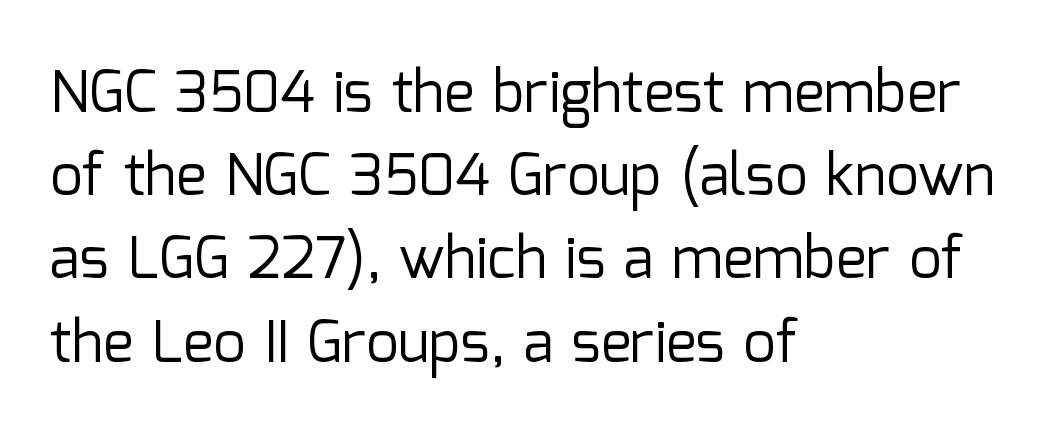
Typographically, this falls in the sans-serif category. Varying glyph widths throughout — classic text-font behaviour. The font is comparable to plain body text, perhaps lighter. Compared with typical paragraphs, the rows here are spaced about the same. Lines of text with bare space underneath.
